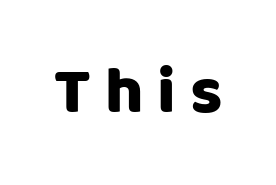
{"serif": "no", "italic": "no", "width": "normal", "stroke_contrast": "low", "x_height": "large", "monospaced": "no", "underline": "no", "letter_spacing": "wide", "letter_spacing_em": 0.21, "glyph_px": 66}
